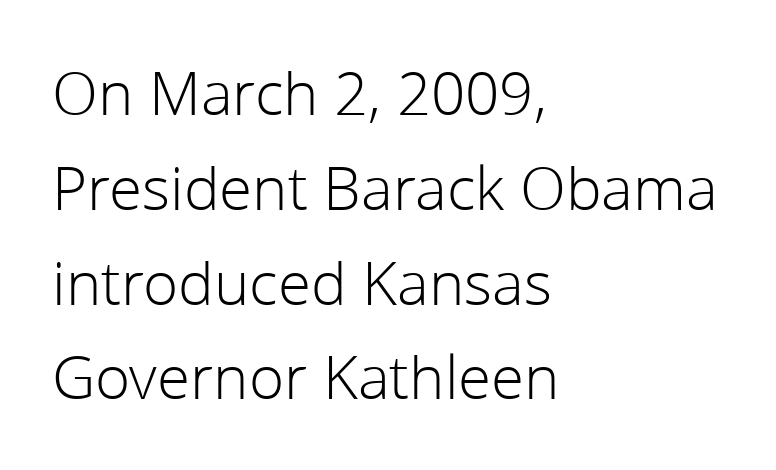
Q: Is the text bold? A: No.
Q: Is the text italic (slanted)? A: No, it is upright.
Q: Is the typeface a serif or a sans-serif typeface? A: Sans-serif.
Q: Is the text underlined? A: No.
Q: How is the paragraph aligned? A: Left-aligned.
Q: Is the spacing between letters normal or unusually wide? A: Normal.
Q: Is the spacing between lines tight, normal or loose? A: Normal.
Q: Width (condensed, normal, or wide)? A: Normal.
Q: Stroke contrast? A: Low.
Q: x-height? A: Medium.
Q: Monospaced? A: No.
